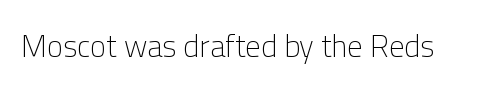
Q: Is the text bold? A: No.
Q: Is the text italic (slanted)? A: No, it is upright.
Q: Is the typeface a serif or a sans-serif typeface? A: Sans-serif.
Q: Is the text underlined? A: No.
Q: Is the spacing between letters normal or unusually wide? A: Normal.
Q: Width (condensed, normal, or wide)? A: Normal.
Q: Stroke contrast? A: Low.
Q: x-height? A: Medium.
Q: Monospaced? A: No.
